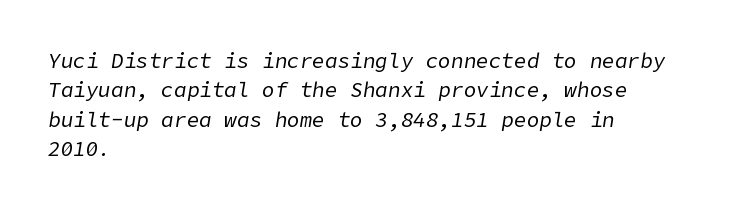
{"italic": "yes", "lean": "right", "slant_degrees": 9, "bold": "no", "underline": "no", "align": "left", "line_spacing": "normal", "line_spacing_ratio": 1.4, "letter_spacing": "normal", "letter_spacing_em": 0.0, "glyph_px": 21}
